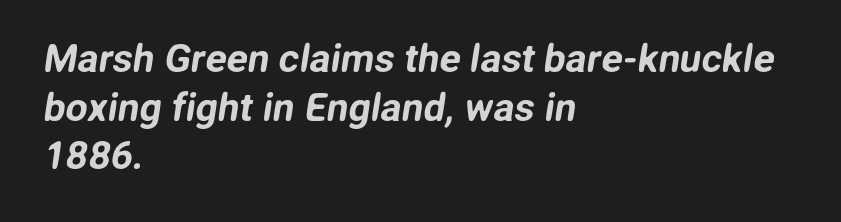
Q: Is the typeface a serif or a sans-serif typeface? A: Sans-serif.
Q: Is the text underlined? A: No.
Q: How is the paragraph aligned? A: Left-aligned.
Q: Is the spacing between letters normal or unusually wide? A: Normal.
Q: Is the spacing between lines tight, normal or loose? A: Normal.
Q: Width (condensed, normal, or wide)? A: Normal.
Q: Stroke contrast? A: Low.
Q: x-height? A: Medium.
Q: Monospaced? A: No.
